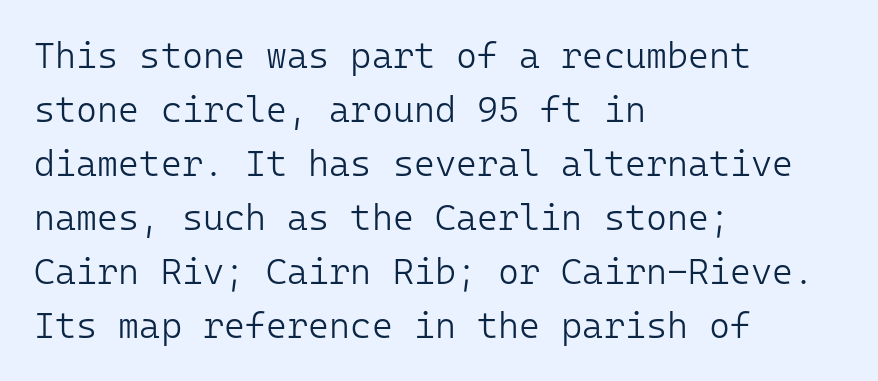
Q: Is the text bold? A: No.
Q: Is the text italic (slanted)? A: No, it is upright.
Q: Is the typeface a serif or a sans-serif typeface? A: Sans-serif.
Q: Is the text underlined? A: No.
Q: How is the paragraph aligned? A: Left-aligned.
Q: Is the spacing between letters normal or unusually wide? A: Normal.
Q: Is the spacing between lines tight, normal or loose? A: Normal.
Q: Width (condensed, normal, or wide)? A: Normal.
Q: Stroke contrast? A: Low.
Q: x-height? A: Medium.
Q: Monospaced? A: Yes.
